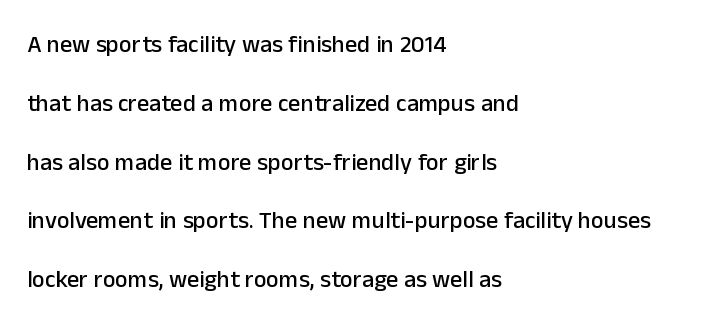
Q: Is the text italic (slanted)? A: No, it is upright.
Q: Is the text underlined? A: No.
Q: How is the paragraph aligned? A: Left-aligned.
Q: Is the spacing between letters normal or unusually wide? A: Normal.
Q: Is the spacing between lines tight, normal or loose? A: Loose.
